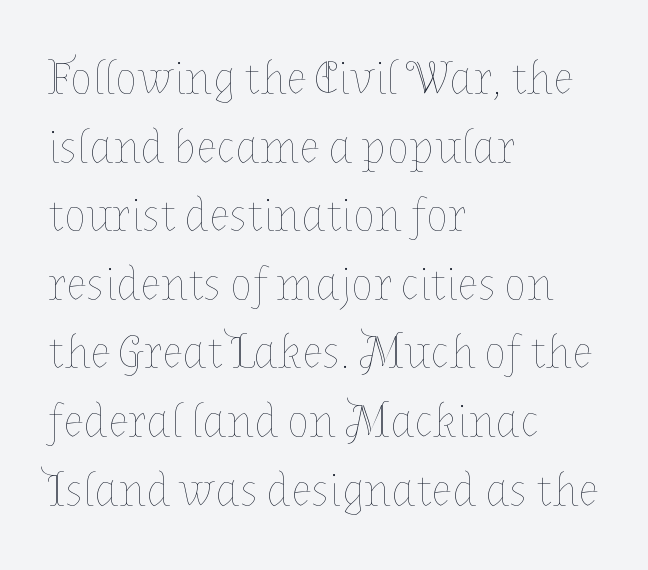
Spacing verdict: proportional, widths tailored to each character. Whoever set this chose a conventional vertical rhythm. Rule under the text: the space is simply empty. Horizontally, the lines are justified to the leading edge only. Posture: straight, roman, zero tilt.
